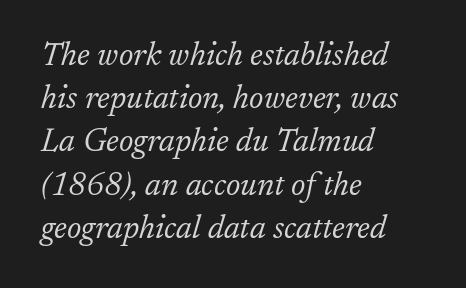
What kind of face is this? One with serifs. Bare-footed words on every line. Vertical stems look standard width or narrower in stroke. The letters advance in unequal steps, a hallmark of proportional type.
